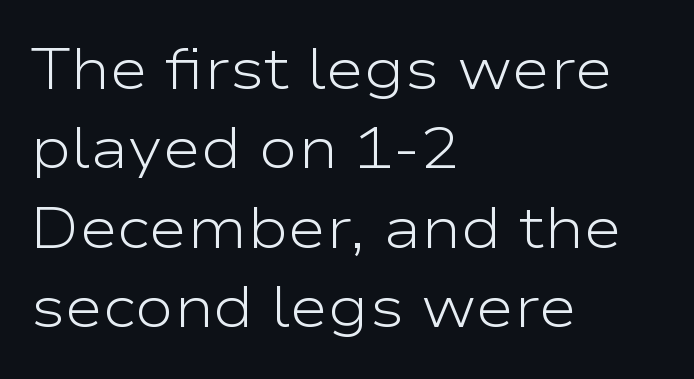
The image shows 58 px light, wide sans-serif type, upright; set left-aligned, normal line spacing (1.37x), normal letter spacing, not underlined; low stroke contrast and a medium x-height.
